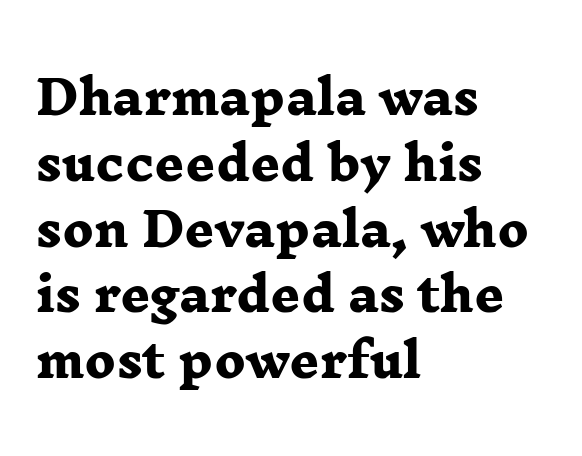
The image shows 46 px heavy, wide serif type; set left-aligned, normal line spacing (1.43x), normal letter spacing, not underlined; low stroke contrast and a medium x-height.
